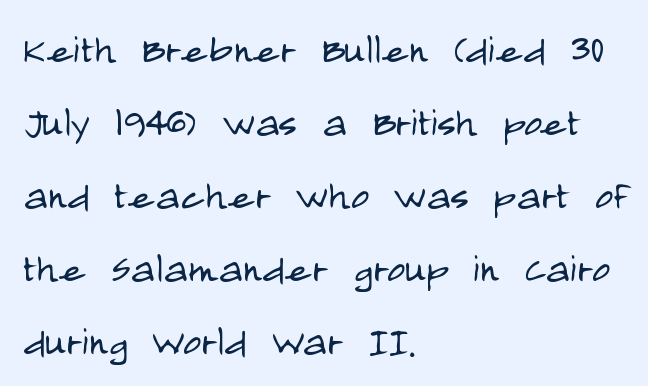
Q: Is the text bold? A: No.
Q: Is the text italic (slanted)? A: No, it is upright.
Q: Is the typeface a serif or a sans-serif typeface? A: Sans-serif.
Q: Is the text underlined? A: No.
Q: How is the paragraph aligned? A: Left-aligned.
Q: Is the spacing between letters normal or unusually wide? A: Normal.
Q: Is the spacing between lines tight, normal or loose? A: Normal.
Q: Width (condensed, normal, or wide)? A: Condensed.
Q: Stroke contrast? A: Low.
Q: x-height? A: Large.
Q: Monospaced? A: No.
